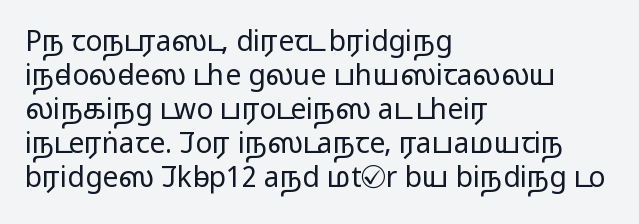
A typesetter would call this zero additional tracking. Grotesque or geometric, the face here clearly has no serifs. Is there any slant? The stems are plumb. The glyphs are unaccompanied by any horizontal stroke below them.
